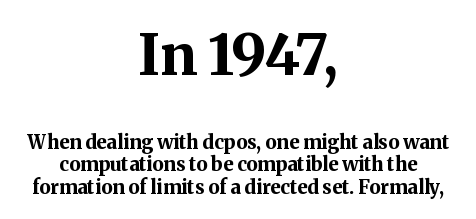
{"serif": "yes", "italic": "no", "bold": "yes", "weight": "bold", "width": "normal", "stroke_contrast": "medium", "x_height": "medium", "monospaced": "no", "underline": "no", "align": "center", "line_spacing_ratio": 1.18, "letter_spacing": "normal", "letter_spacing_em": 0.0, "larger_block": "first", "size_ratio": 2.95, "glyph_px": 56}
